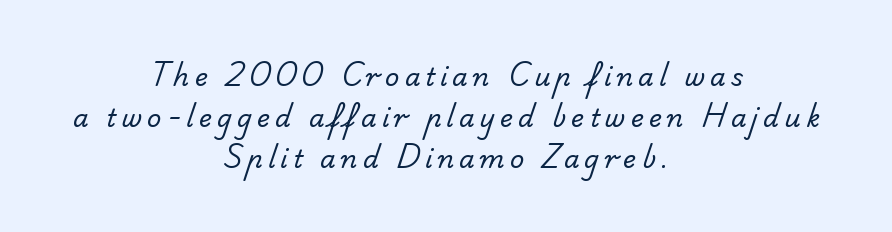
The image shows 25 px text type; set centered, normal line spacing (1.65x), unusually wide letter spacing (+0.2 em), not underlined.
